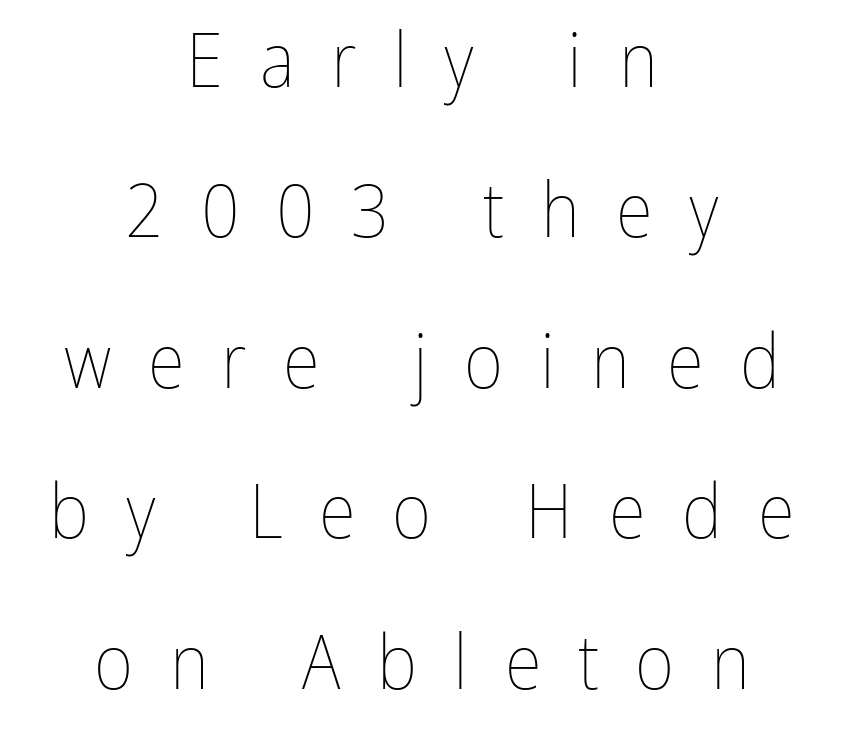
The image shows 76 px thin, condensed type, upright; set centered, loose line spacing (1.98x), unusually wide letter spacing (+0.48 em), not underlined; low stroke contrast and a medium x-height.
